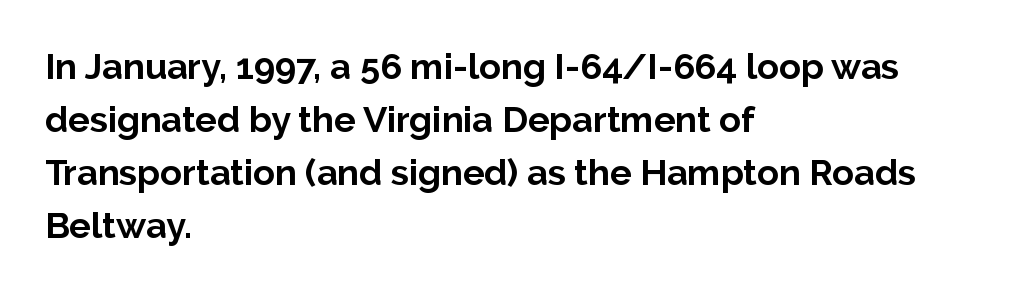
The image shows 36 px bold sans-serif type, upright; set left-aligned, normal line spacing (1.47x), normal letter spacing, not underlined; low stroke contrast and a medium x-height.
